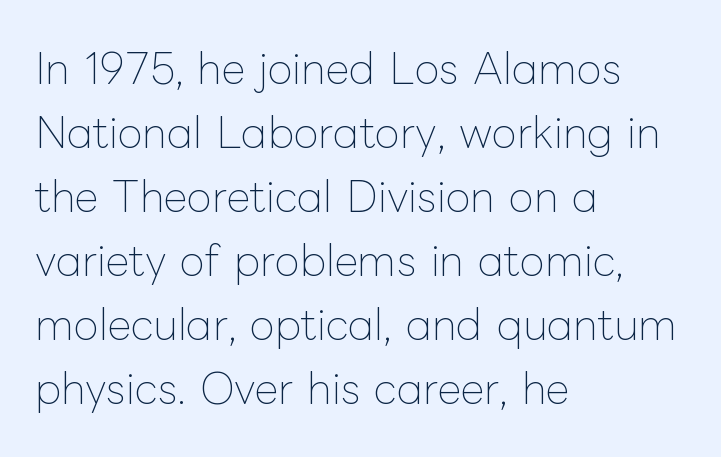
{"italic": "no", "bold": "no", "weight": "thin", "width": "normal", "stroke_contrast": "low", "x_height": "medium", "monospaced": "no", "underline": "no", "align": "left", "line_spacing": "normal", "line_spacing_ratio": 1.56, "letter_spacing": "normal", "letter_spacing_em": 0.0, "glyph_px": 41}
